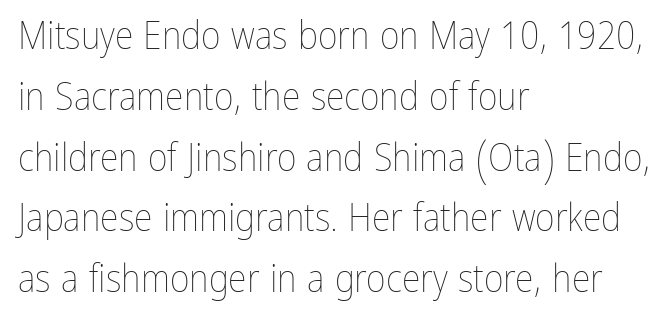
The space directly below the letters is spotless. Is there much room between lines? A standard amount, neither cramped nor airy. Think of a printed novel: that variable character pitch is what you see here. The letters sit at their default tracking, neither squeezed nor spread.
